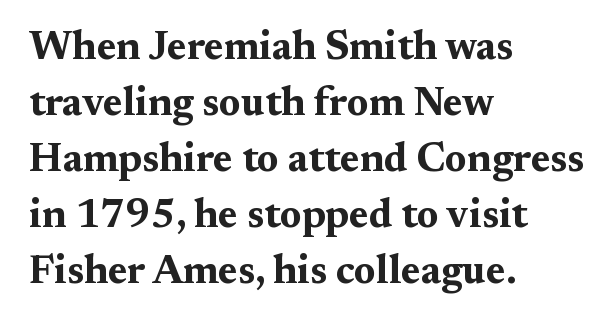
{"serif": "yes", "italic": "no", "bold": "yes", "weight": "bold", "width": "wide", "stroke_contrast": "medium", "x_height": "medium", "monospaced": "no", "underline": "no", "align": "left", "line_spacing": "normal", "line_spacing_ratio": 1.4, "letter_spacing": "normal", "letter_spacing_em": 0.0, "glyph_px": 40}
